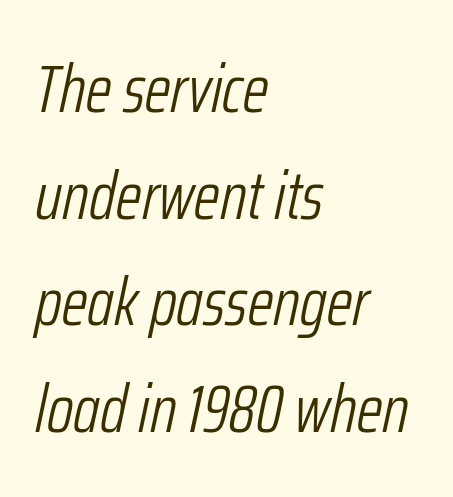
The image shows 67 px light, condensed type, italic (leaning right); set left-aligned, normal line spacing (1.59x), normal letter spacing, not underlined; low stroke contrast and a medium x-height.
